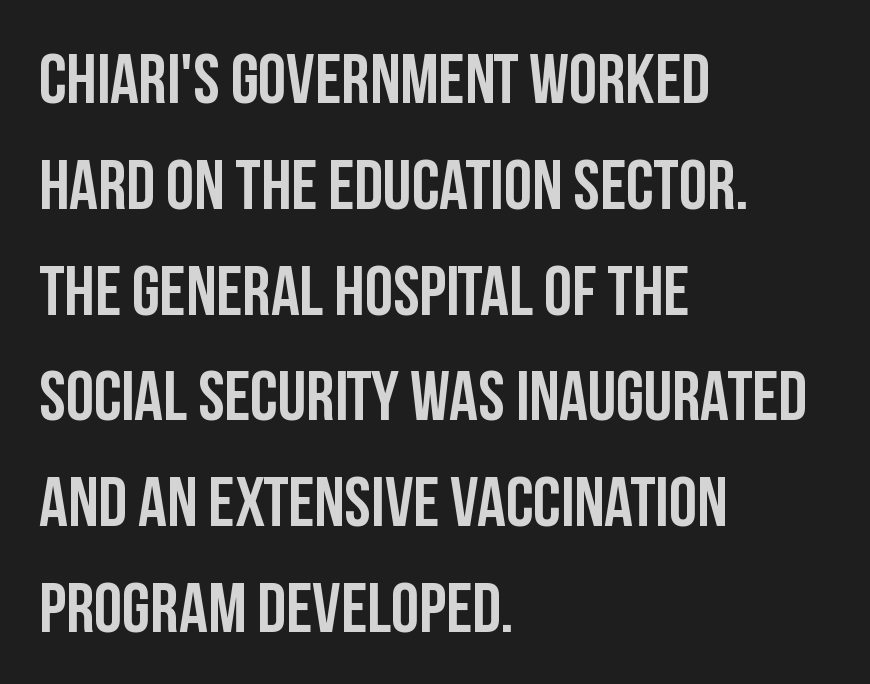
A bare baseline throughout the passage. Normally led — the rows are evenly, conventionally spaced. Plenty of ink on the page — the face is bold. Students, note that the glyphs here touch the page at normal intervals.
